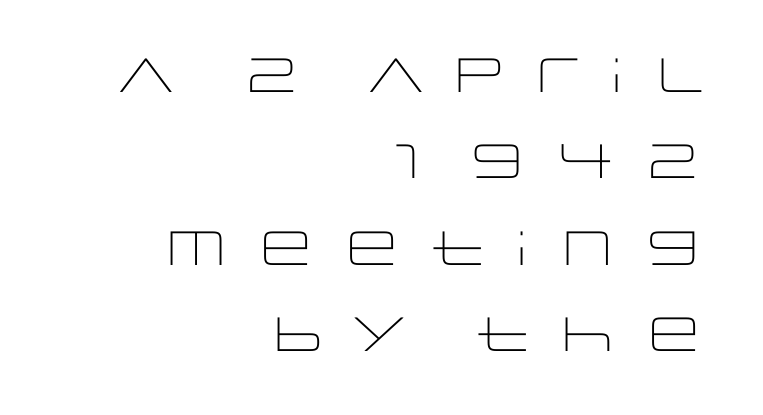
The image shows 48 px light, wide sans-serif type, upright; set right-aligned, line spacing 1.8x, unusually wide letter spacing (+0.26 em), not underlined; low stroke contrast and a large x-height.
